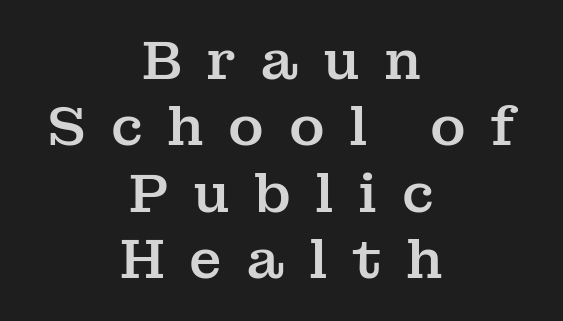
Q: Is the text italic (slanted)? A: No, it is upright.
Q: Is the typeface a serif or a sans-serif typeface? A: Serif.
Q: Is the text underlined? A: No.
Q: How is the paragraph aligned? A: Centered.
Q: Is the spacing between letters normal or unusually wide? A: Unusually wide.
Q: Width (condensed, normal, or wide)? A: Normal.
Q: Stroke contrast? A: Medium.
Q: x-height? A: Medium.
Q: Monospaced? A: No.
